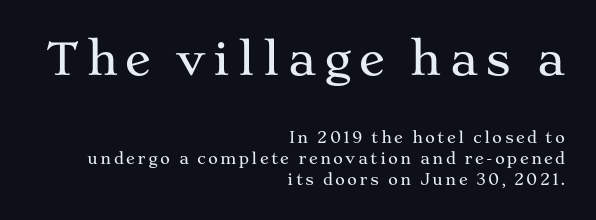
Note: serifs present on the glyphs. Ordinary non-slanted type is in use. Varying glyph widths throughout — classic text-font behaviour. Quick note: underline off. These two chunks differ in scale, with the top chunk taking the larger measure. The lines sit at an ordinary, default distance from one another.
